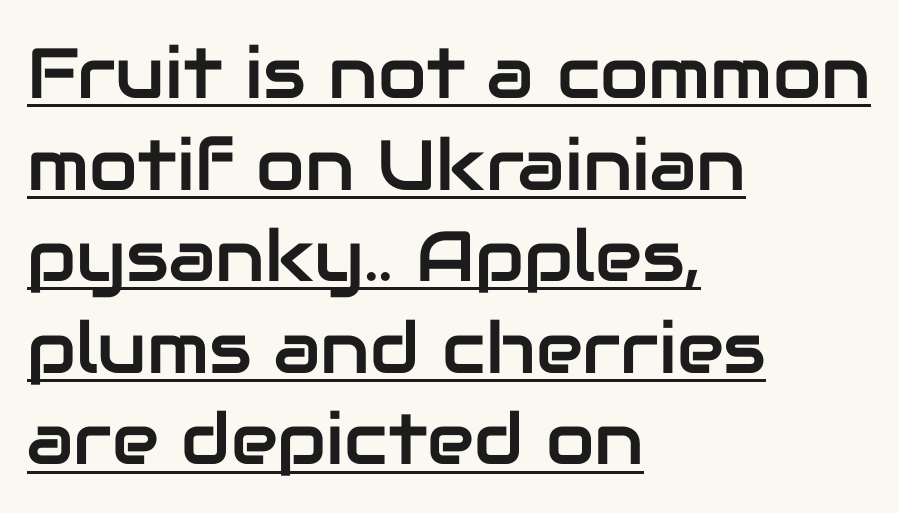
{"serif": "no", "italic": "no", "width": "normal", "stroke_contrast": "low", "x_height": "medium", "monospaced": "no", "underline": "yes", "align": "left", "line_spacing": "normal", "line_spacing_ratio": 1.29, "letter_spacing": "normal", "letter_spacing_em": 0.0, "glyph_px": 71}
